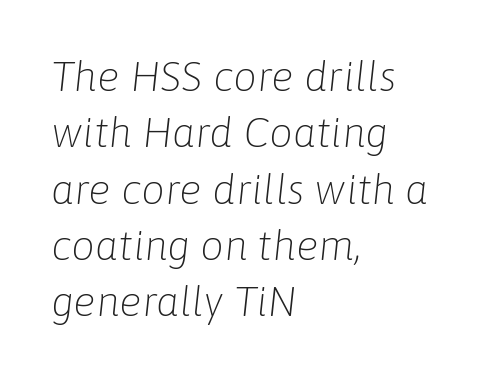
Notice how descenders clear the ascenders below comfortably — that's standard leading. The type is set solid horizontally, with unmodified tracking. Each letter keeps its own natural width here, so spacing adapts to shape. Horizontal alignment here is leftward, the default for most running prose. Looking at the ascenders, they clearly lean.
